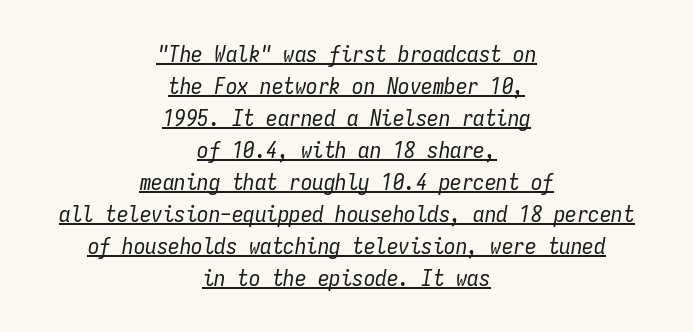
{"italic": "yes", "lean": "right", "slant_degrees": 9, "bold": "no", "underline": "yes", "align": "center", "line_spacing": "normal", "line_spacing_ratio": 1.39, "letter_spacing": "normal", "letter_spacing_em": 0.0, "glyph_px": 23}
